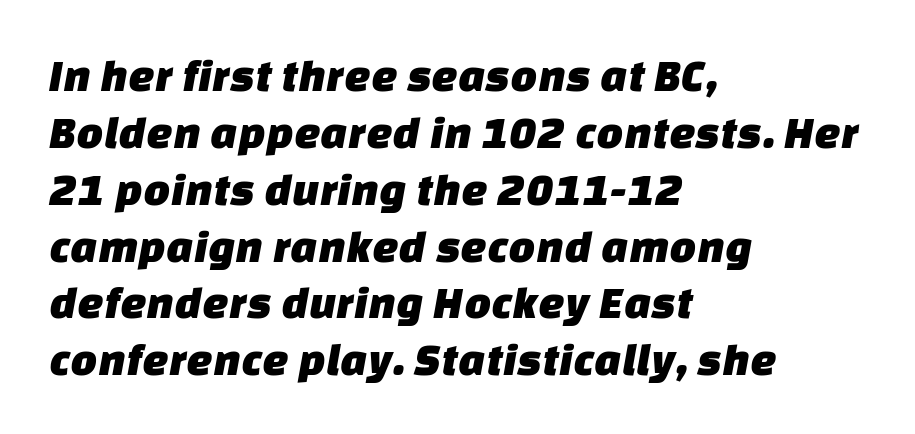
{"serif": "no", "width": "normal", "stroke_contrast": "low", "x_height": "large", "monospaced": "no", "underline": "no", "align": "left", "line_spacing_ratio": 1.21, "letter_spacing": "normal", "letter_spacing_em": 0.0, "glyph_px": 47}
